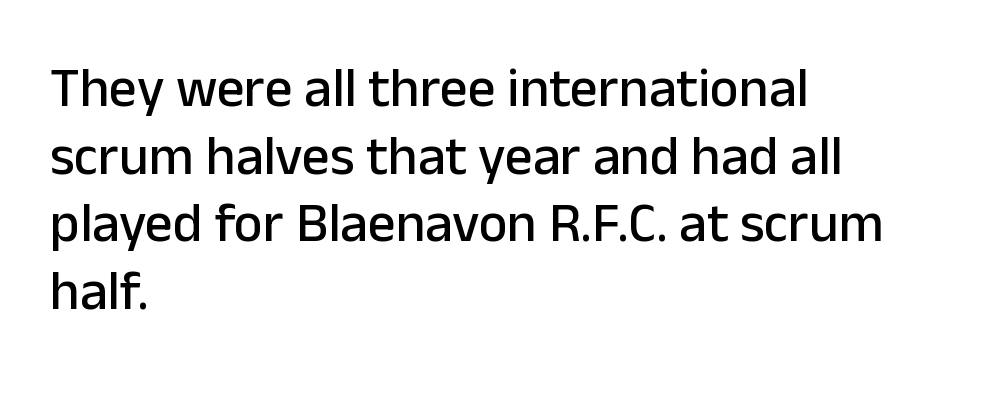
The compositor pushed each line to the left boundary. Observe the ordinary spacing: letters are neighbours, not strangers. Honestly, there is no underline to notice here at all. The face used here is a sans, in the tradition of grotesques and geometrics.
